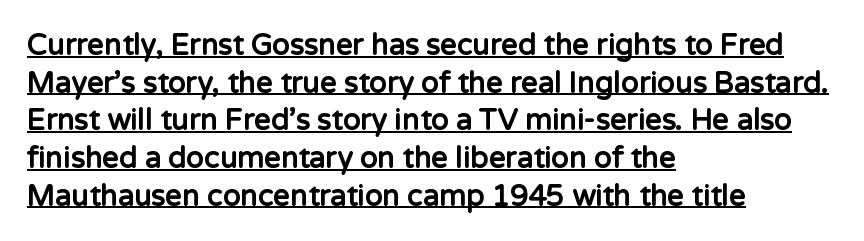
In terms of letterspacing, this is plain default setting. Caption: multi-line text, flush left, ragged right. Honestly, the underline is the first thing you notice here. Notice how the stems are strictly vertical — no italics here. In terms of leading, this rendering sits right in the middle. Compared with an ordinary text face, these strokes are far heavier — a full bold.
